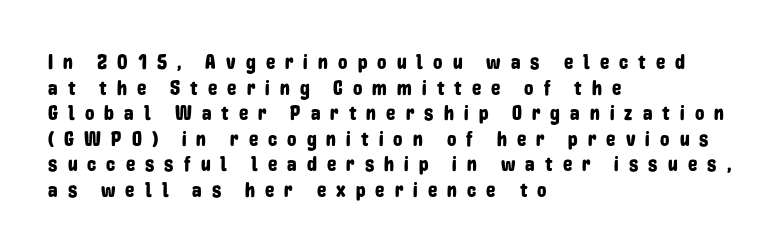
The gap between lines stays unmarked. Tracking here is generous; glyphs stand well apart from one another. A student would call this left alignment; a typographer would say flush left, rag right. No italicization has been applied; the sample stays upright.
